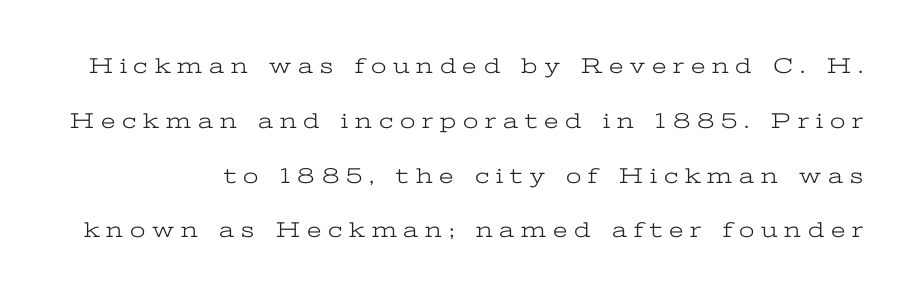
The image shows 22 px text type, upright; set loose line spacing (2.49x), unusually wide letter spacing (+0.31 em), not underlined.
